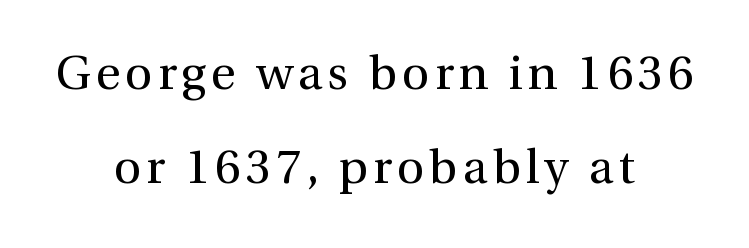
Q: Is the text bold? A: No.
Q: Is the text italic (slanted)? A: No, it is upright.
Q: Is the typeface a serif or a sans-serif typeface? A: Serif.
Q: Is the text underlined? A: No.
Q: How is the paragraph aligned? A: Centered.
Q: Is the spacing between lines tight, normal or loose? A: Loose.
Q: Width (condensed, normal, or wide)? A: Normal.
Q: x-height? A: Medium.
Q: Monospaced? A: No.
